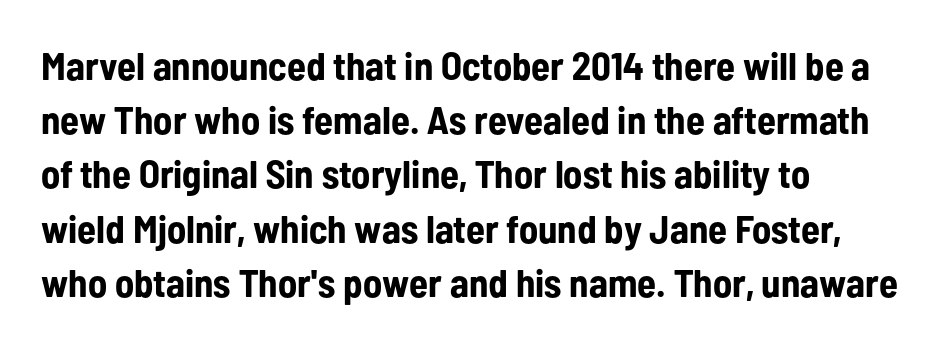
{"serif": "no", "italic": "no", "bold": "yes", "weight": "bold", "width": "condensed", "stroke_contrast": "low", "x_height": "medium", "monospaced": "no", "underline": "no", "align": "left", "line_spacing": "normal", "line_spacing_ratio": 1.39, "letter_spacing": "normal", "letter_spacing_em": 0.0, "glyph_px": 39}
